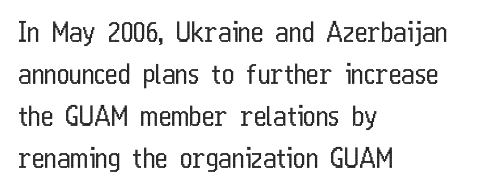
Each new line begins a customary step beneath the previous one. The passage shown is not underscored anywhere. Weight: not bold — regular or lighter. Nope, not italic — everything's standing straight. A classic flush-left, rag-right setting is used for this passage.
